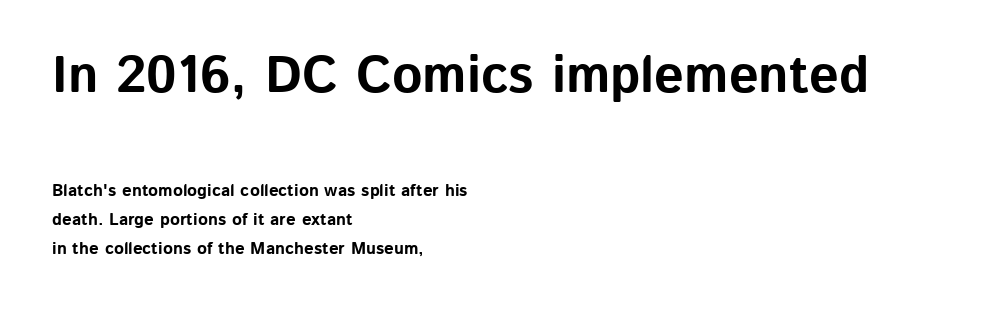
Q: Is the text bold? A: Yes.
Q: Is the text italic (slanted)? A: No, it is upright.
Q: Is the typeface a serif or a sans-serif typeface? A: Sans-serif.
Q: Is the text underlined? A: No.
Q: How is the paragraph aligned? A: Left-aligned.
Q: Is the spacing between letters normal or unusually wide? A: Normal.
Q: Which block of text is set in a larger size, the first (top) or the second (bottom)? A: The first (top) one.
Q: Width (condensed, normal, or wide)? A: Normal.
Q: Stroke contrast? A: Low.
Q: x-height? A: Medium.
Q: Monospaced? A: No.
